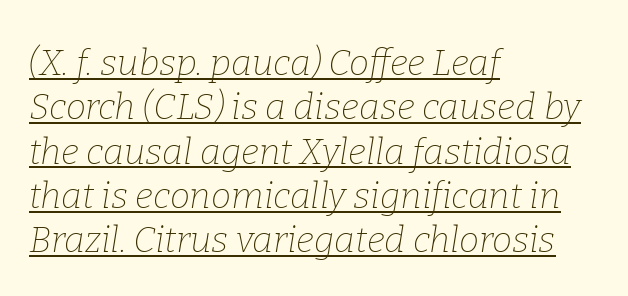
The image shows 36 px thin serif type, italic (leaning right); set left-aligned, line spacing 1.23x, normal letter spacing, underlined; low stroke contrast and a medium x-height.
